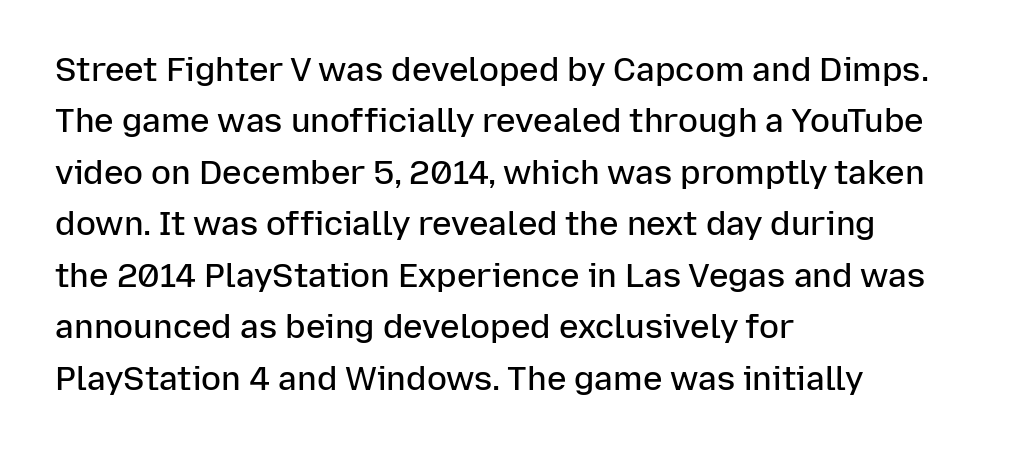
{"serif": "no", "italic": "no", "bold": "semi", "weight": "semibold", "width": "normal", "stroke_contrast": "low", "x_height": "medium", "monospaced": "no", "underline": "no", "align": "left", "line_spacing": "normal", "line_spacing_ratio": 1.56, "letter_spacing": "normal", "letter_spacing_em": 0.0, "glyph_px": 33}
